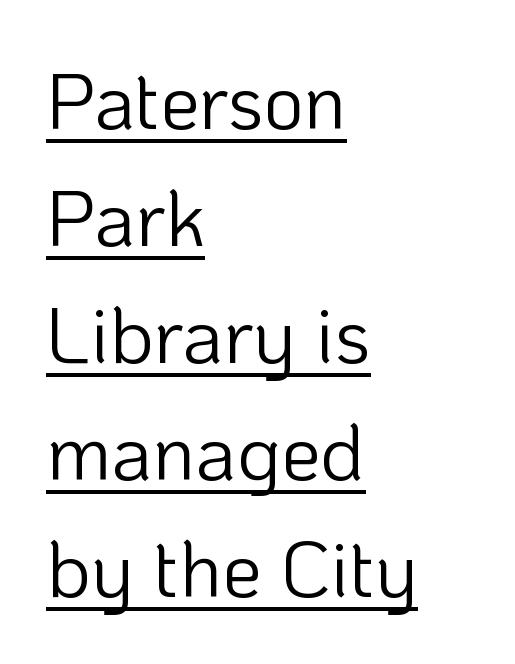
Q: Is the text bold? A: No.
Q: Is the text italic (slanted)? A: No, it is upright.
Q: Is the typeface a serif or a sans-serif typeface? A: Sans-serif.
Q: Is the text underlined? A: Yes.
Q: How is the paragraph aligned? A: Left-aligned.
Q: Is the spacing between letters normal or unusually wide? A: Normal.
Q: Is the spacing between lines tight, normal or loose? A: Normal.
Q: Width (condensed, normal, or wide)? A: Normal.
Q: Stroke contrast? A: Low.
Q: x-height? A: Medium.
Q: Monospaced? A: No.
